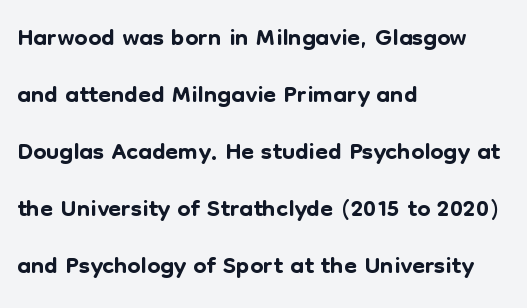
Q: Is the text italic (slanted)? A: No, it is upright.
Q: Is the typeface a serif or a sans-serif typeface? A: Sans-serif.
Q: Is the text underlined? A: No.
Q: How is the paragraph aligned? A: Left-aligned.
Q: Is the spacing between letters normal or unusually wide? A: Normal.
Q: Is the spacing between lines tight, normal or loose? A: Normal.
Q: Width (condensed, normal, or wide)? A: Normal.
Q: Stroke contrast? A: Low.
Q: x-height? A: Medium.
Q: Monospaced? A: No.
